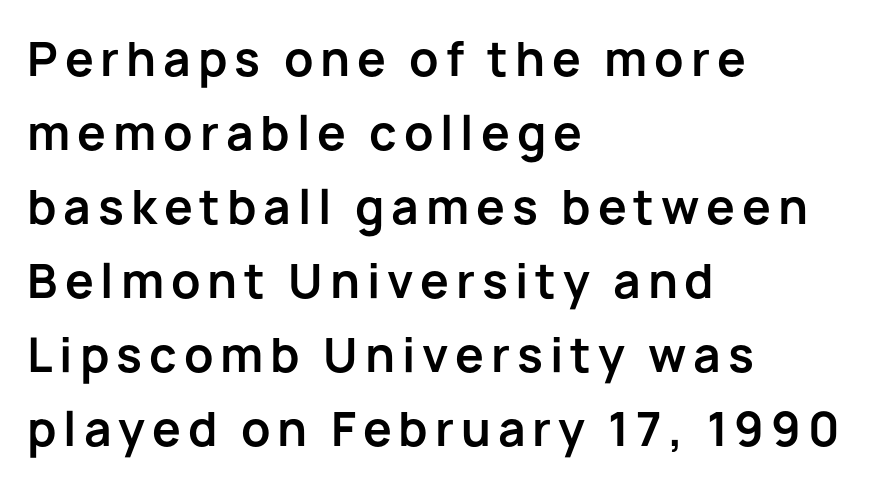
A roman cut, with each character standing at attention. Caption: bold face, heavy strokes. The text was rendered using a sans face with plain stroke endings. In CSS terms this would be text-align: left. Looks like regular typesetting: each glyph gets only the width it needs.
